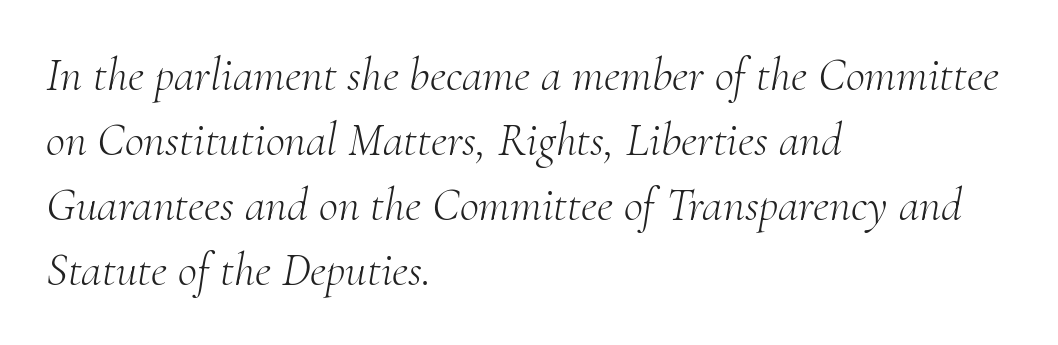
{"serif": "yes", "italic": "yes", "lean": "right", "slant_degrees": 10, "bold": "no", "weight": "light", "width": "normal", "stroke_contrast": "medium", "x_height": "small", "monospaced": "no", "underline": "no", "align": "left", "line_spacing": "normal", "line_spacing_ratio": 1.38, "letter_spacing": "normal", "letter_spacing_em": 0.0, "glyph_px": 47}
